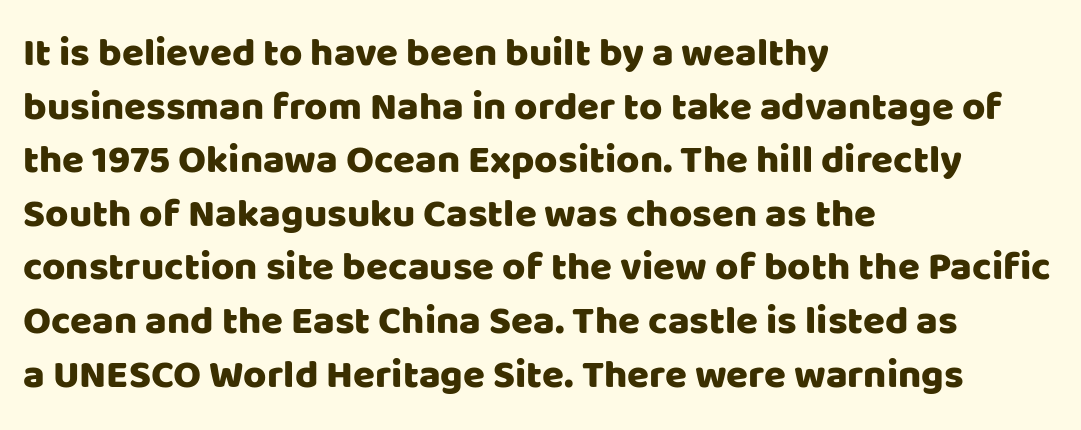
The lines in this sample share a left origin and differ only in where they stop. The space directly below the letters is spotless. Is this a sans? Yes — the strokes have no serifs. Between one letter and the next there's only the usual sliver of space. Posture: straight, roman, zero tilt. Honestly, the row spacing looks completely unremarkable.
